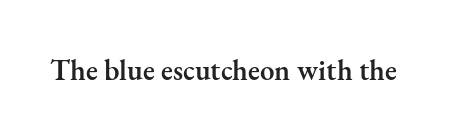
Q: Is the text bold? A: Semi-bold.
Q: Is the text italic (slanted)? A: No, it is upright.
Q: Is the typeface a serif or a sans-serif typeface? A: Serif.
Q: Is the text underlined? A: No.
Q: Is the spacing between letters normal or unusually wide? A: Normal.
Q: Width (condensed, normal, or wide)? A: Normal.
Q: Stroke contrast? A: Medium.
Q: x-height? A: Small.
Q: Monospaced? A: No.
